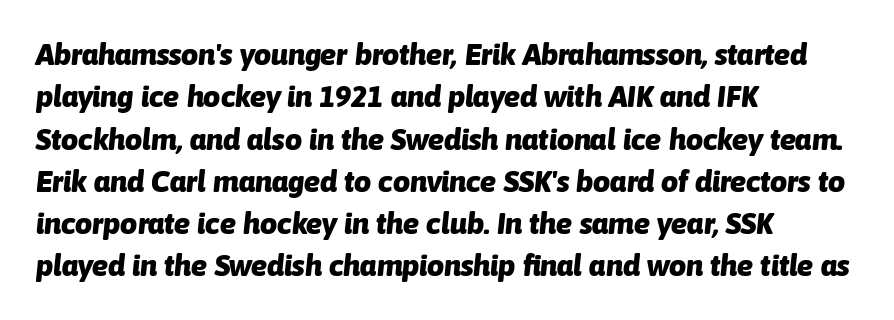
{"italic": "yes", "lean": "right", "slant_degrees": 6, "bold": "yes", "weight": "heavy", "width": "normal", "stroke_contrast": "low", "x_height": "medium", "monospaced": "no", "underline": "no", "align": "left", "line_spacing": "normal", "line_spacing_ratio": 1.41, "letter_spacing": "normal", "letter_spacing_em": 0.0, "glyph_px": 30}
